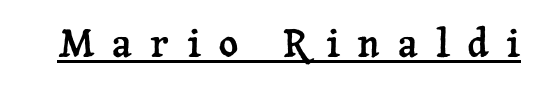
{"serif": "yes", "italic": "no", "width": "normal", "stroke_contrast": "low", "x_height": "medium", "monospaced": "no", "underline": "yes", "letter_spacing": "wide", "letter_spacing_em": 0.47, "glyph_px": 38}
